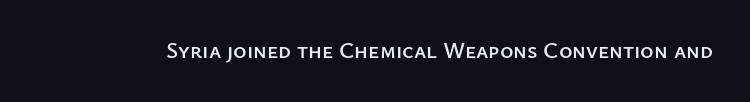
{"italic": "no", "underline": "no", "letter_spacing": "normal", "letter_spacing_em": 0.0, "glyph_px": 23}
